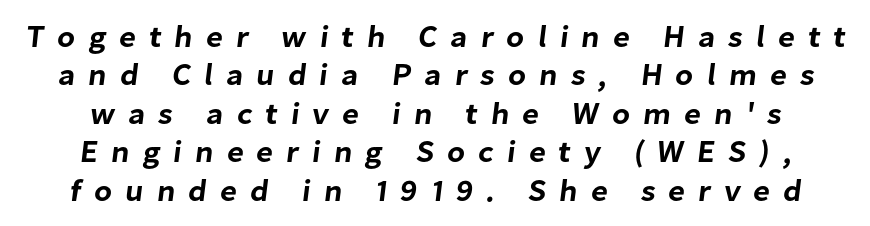
The image shows 31 px sans-serif type; set centered, line spacing 1.24x, unusually wide letter spacing (+0.42 em), not underlined; low stroke contrast and a medium x-height.
